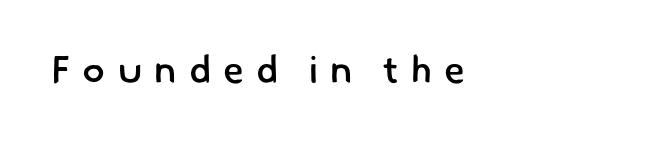
Type without underlining. Honestly, the letter spacing is so wide it's the main thing you notice. These lines are rendered in a variable-pitch font. The typeface chosen for these lines omits serifs.
